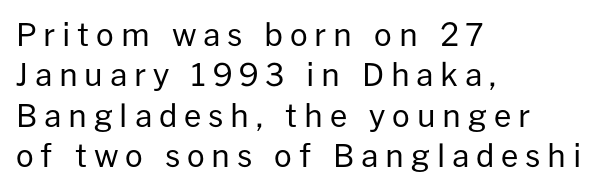
Q: Is the text bold? A: No.
Q: Is the text italic (slanted)? A: No, it is upright.
Q: Is the typeface a serif or a sans-serif typeface? A: Sans-serif.
Q: Is the text underlined? A: No.
Q: How is the paragraph aligned? A: Left-aligned.
Q: Is the spacing between letters normal or unusually wide? A: Unusually wide.
Q: Is the spacing between lines tight, normal or loose? A: Normal.
Q: Width (condensed, normal, or wide)? A: Normal.
Q: Stroke contrast? A: Low.
Q: x-height? A: Medium.
Q: Monospaced? A: No.
